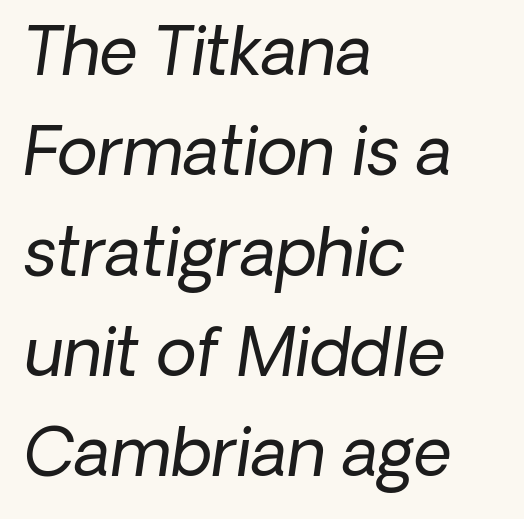
The image shows 66 px regular-weight sans-serif type; set left-aligned, normal line spacing (1.52x), normal letter spacing, not underlined; low stroke contrast and a medium x-height.
